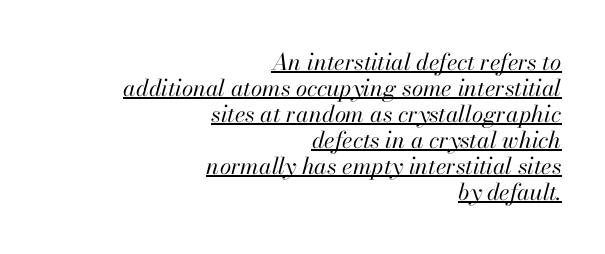
{"italic": "yes", "lean": "right", "slant_degrees": 13, "bold": "no", "underline": "yes", "align": "right", "line_spacing": "tight", "line_spacing_ratio": 1.13, "letter_spacing": "normal", "letter_spacing_em": 0.0, "glyph_px": 23}
